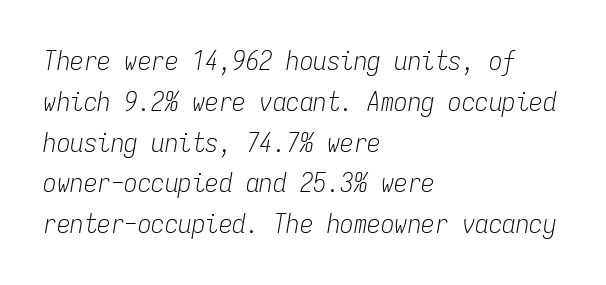
Q: Is the text bold? A: No.
Q: Is the text italic (slanted)? A: Yes, it leans right by about 9 degrees.
Q: Is the text underlined? A: No.
Q: How is the paragraph aligned? A: Left-aligned.
Q: Is the spacing between letters normal or unusually wide? A: Normal.
Q: Is the spacing between lines tight, normal or loose? A: Normal.
